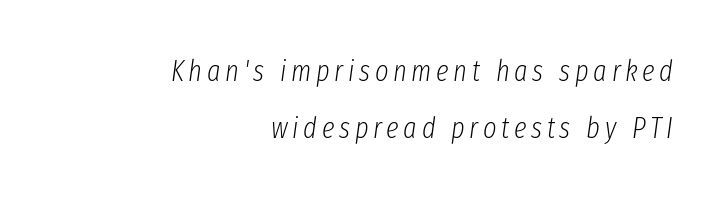
{"italic": "yes", "lean": "right", "slant_degrees": 8, "bold": "no", "weight": "light", "width": "condensed", "stroke_contrast": "low", "x_height": "medium", "monospaced": "no", "underline": "no", "align": "right", "line_spacing": "loose", "line_spacing_ratio": 1.97, "glyph_px": 29}
